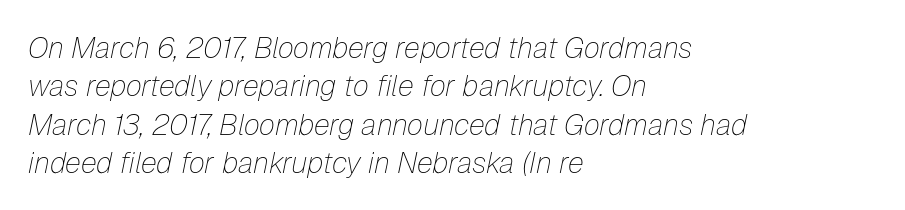
The foot of each line stays bare and open. A typesetter would call this proportional, since set widths differ per character. The weight tops out at a normal text grade. Where is the straight margin? On the left.
